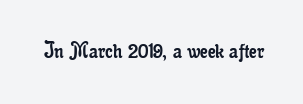
The rendering keeps characters at their native spacing. The font sits on the lighter half of the weight spectrum, regular included. Quick note: underline off. Is there any slant? The stems are plumb.
